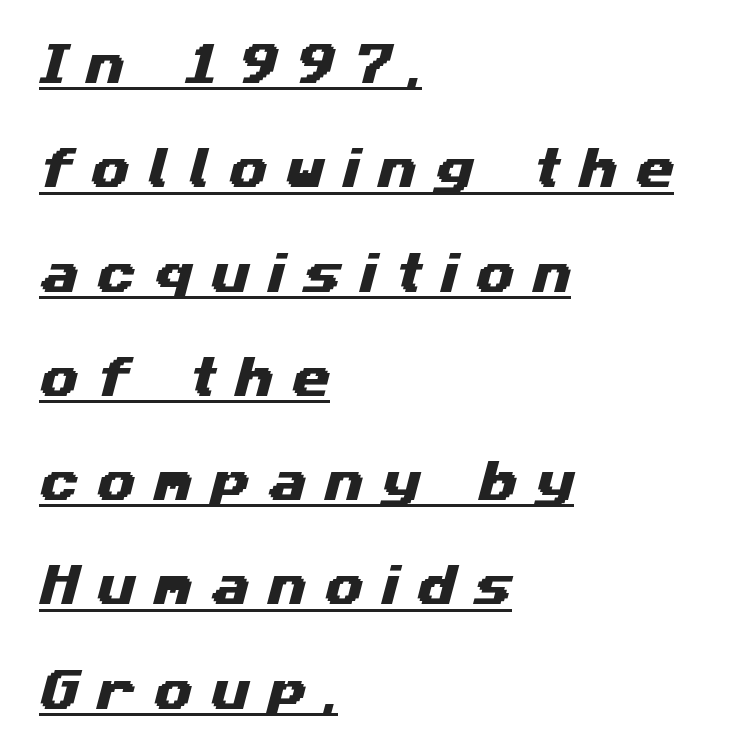
{"serif": "no", "width": "wide", "stroke_contrast": "medium", "x_height": "medium", "monospaced": "no", "underline": "yes", "align": "left", "line_spacing": "loose", "line_spacing_ratio": 2.37, "letter_spacing": "wide", "letter_spacing_em": 0.42, "glyph_px": 44}
